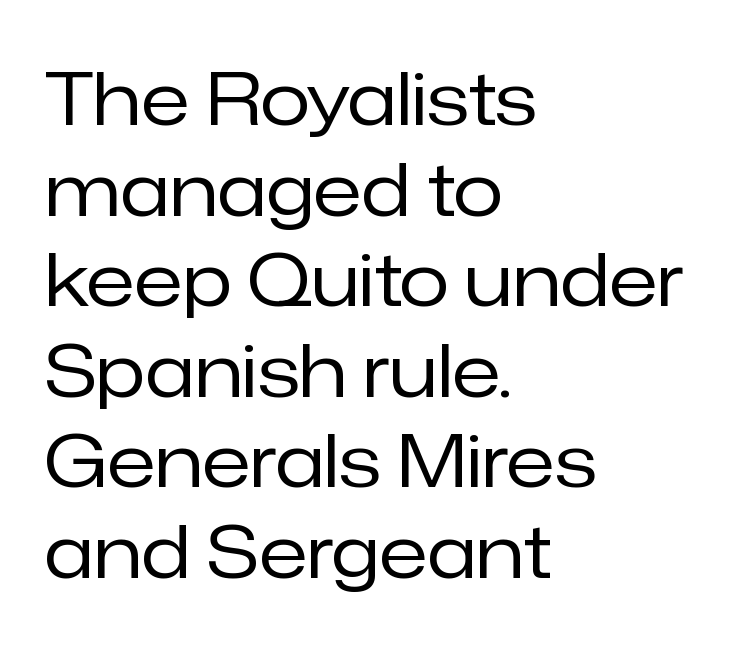
Q: Is the text bold? A: No.
Q: Is the text italic (slanted)? A: No, it is upright.
Q: Is the typeface a serif or a sans-serif typeface? A: Sans-serif.
Q: Is the text underlined? A: No.
Q: How is the paragraph aligned? A: Left-aligned.
Q: Is the spacing between letters normal or unusually wide? A: Normal.
Q: Width (condensed, normal, or wide)? A: Normal.
Q: Stroke contrast? A: Low.
Q: x-height? A: Medium.
Q: Monospaced? A: No.
